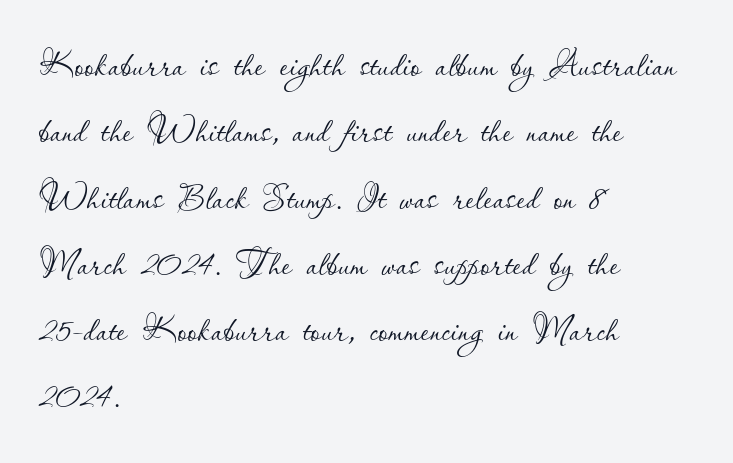
Q: Is the text bold? A: No.
Q: Is the text italic (slanted)? A: Yes.
Q: Is the text underlined? A: No.
Q: How is the paragraph aligned? A: Left-aligned.
Q: Is the spacing between letters normal or unusually wide? A: Normal.
Q: Is the spacing between lines tight, normal or loose? A: Normal.
Q: Width (condensed, normal, or wide)? A: Normal.
Q: Stroke contrast? A: Low.
Q: x-height? A: Small.
Q: Monospaced? A: No.
